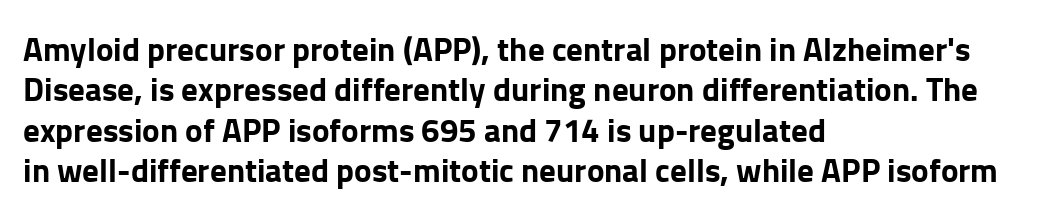
The image shows 33 px bold sans-serif type, upright; set left-aligned, line spacing 1.22x, normal letter spacing, not underlined; low stroke contrast and a medium x-height.
